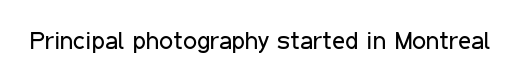
The rendering keeps characters at their native spacing. The font sits on the lighter half of the weight spectrum, regular included. Quick note: underline off. Is there any slant? The stems are plumb.
